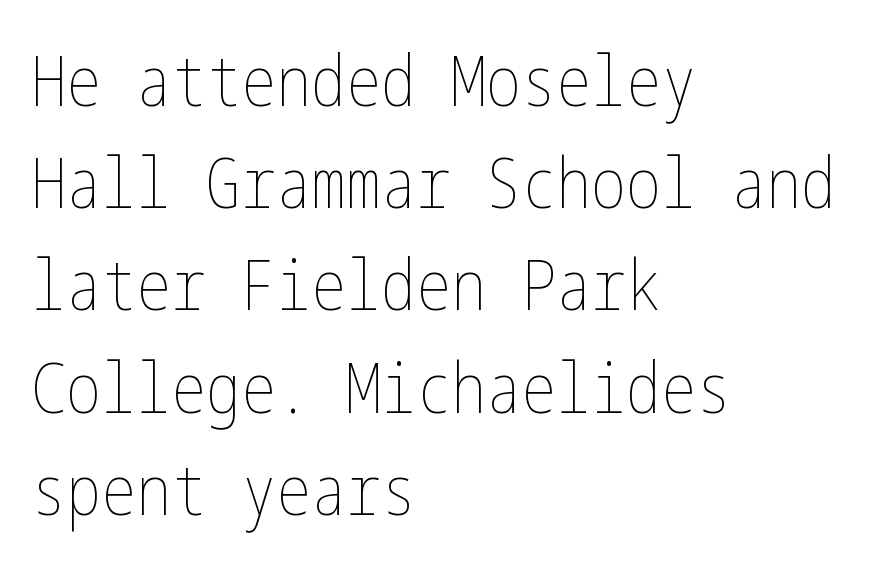
{"italic": "no", "bold": "no", "weight": "thin", "width": "condensed", "stroke_contrast": "low", "x_height": "medium", "underline": "no", "align": "left", "line_spacing": "normal", "line_spacing_ratio": 1.46, "letter_spacing": "normal", "letter_spacing_em": 0.0, "glyph_px": 70}
